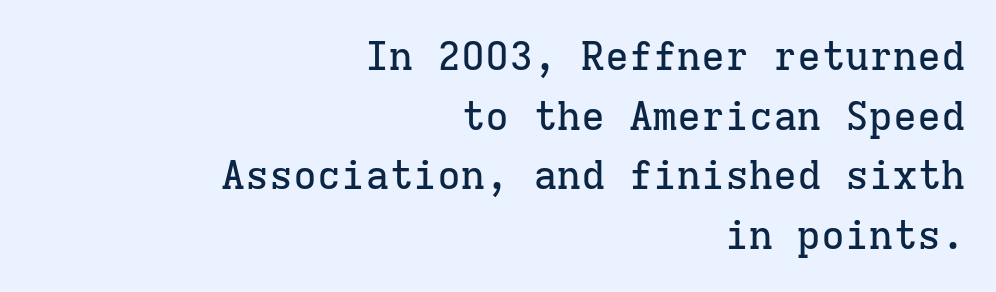
Q: Is the text italic (slanted)? A: No, it is upright.
Q: Is the typeface a serif or a sans-serif typeface? A: Serif.
Q: Is the text underlined? A: No.
Q: How is the paragraph aligned? A: Right-aligned.
Q: Is the spacing between letters normal or unusually wide? A: Normal.
Q: Is the spacing between lines tight, normal or loose? A: Normal.
Q: Width (condensed, normal, or wide)? A: Normal.
Q: Stroke contrast? A: Low.
Q: x-height? A: Medium.
Q: Monospaced? A: Yes.
